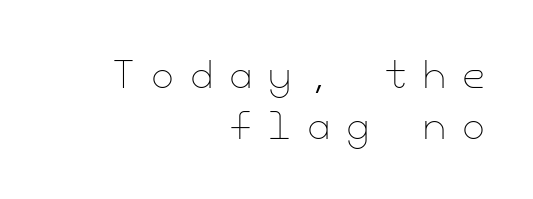
You can tell it's not italic because the verticals are truly vertical. Leading matches the norm, producing a regular column. The type is letterspaced generously, with wide tracking. Each line ends at the same right margin while the left side varies.
